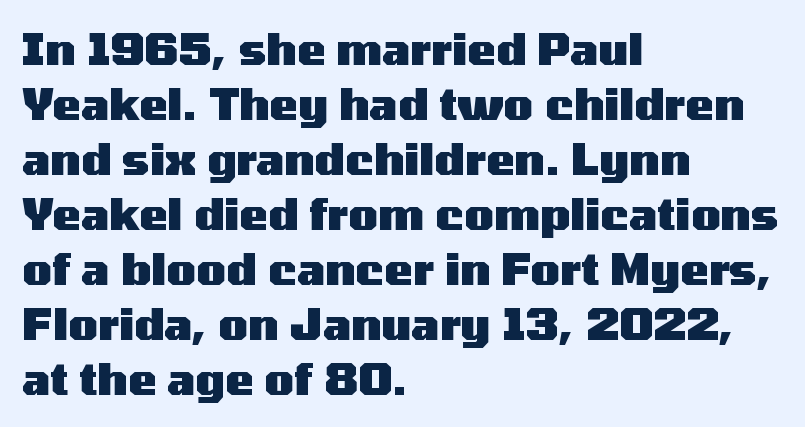
Vertically, the passage feels balanced, rows spaced as you'd expect. Anything drawn beneath the words? Only blank space. No feet cap the strokes, marking this as sans-serif type. A classic flush-left, rag-right setting is used for this passage.
